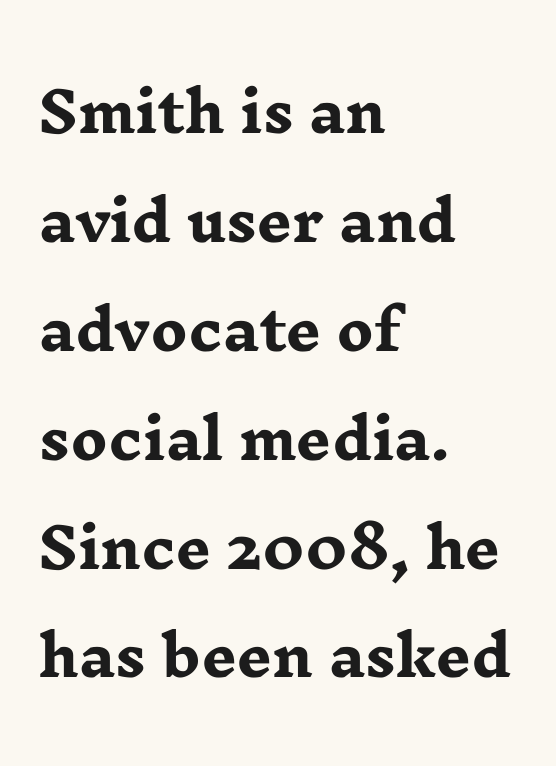
Does the lettering tilt? It doesn't — this is upright. Honestly, the rows look like they've been pulled way apart. Is the type bold? Yes — the strokes are clearly thick and heavy. How are the letters spaced? Ordinarily, with no added tracking. Here the designer chose a conventional face with non-uniform glyph widths. The space beneath each line is pristine and unruled.
